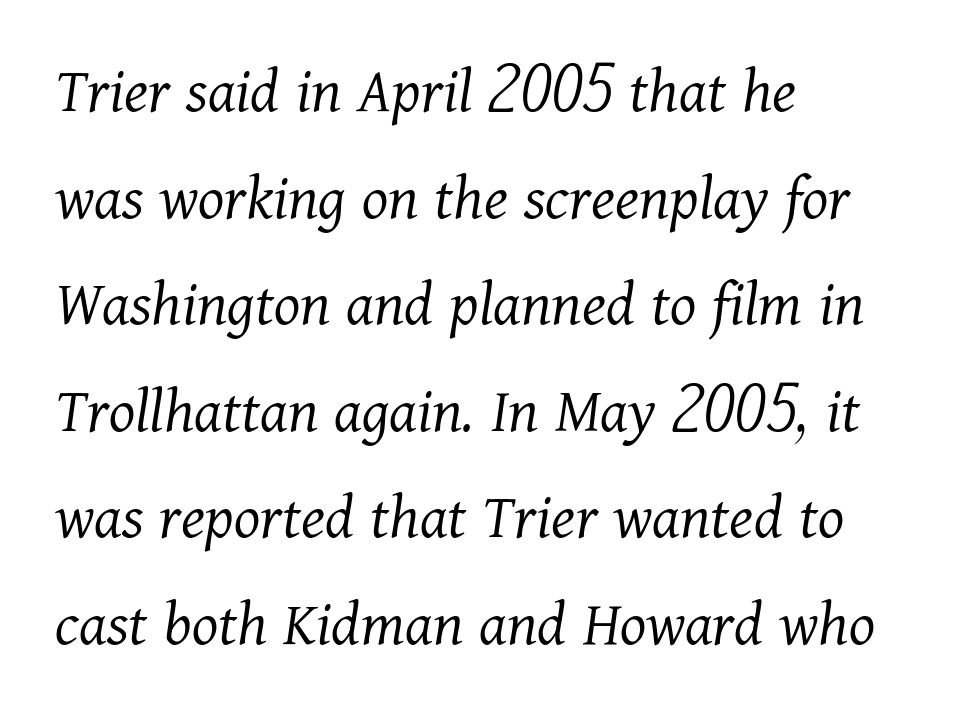
{"serif": "yes", "italic": "yes", "lean": "right", "slant_degrees": 11, "bold": "no", "weight": "light", "width": "normal", "stroke_contrast": "medium", "x_height": "medium", "monospaced": "no", "underline": "no", "align": "left", "line_spacing": "normal", "line_spacing_ratio": 1.59, "letter_spacing": "normal", "letter_spacing_em": 0.0, "glyph_px": 67}
